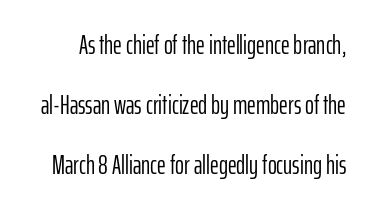
The image shows 27 px text type, upright; set loose line spacing (2.22x), normal letter spacing, not underlined.
